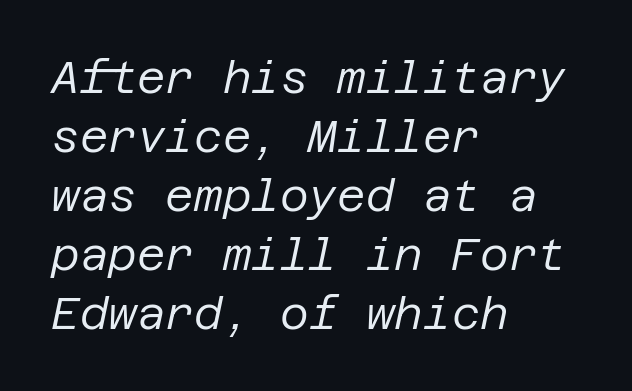
It's the slanting kind of type. The tracking reads as untouched default to a designer's eye. Beneath every word, the page is bare. If you drew a ruler down the left edge, every line would touch it. Heft: none added — not bold.
